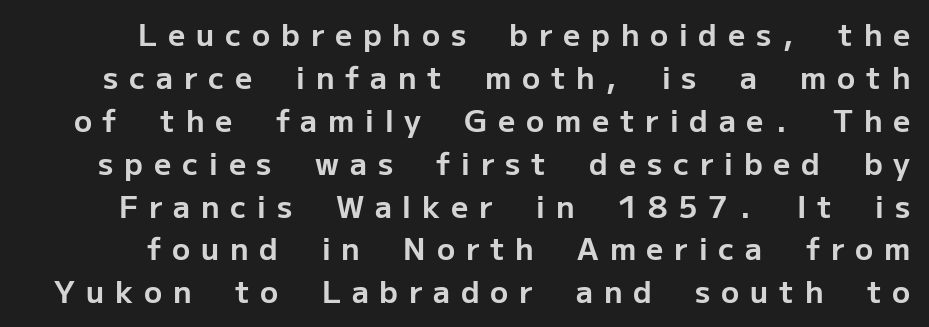
Q: Is the text bold? A: Yes.
Q: Is the text italic (slanted)? A: No, it is upright.
Q: Is the typeface a serif or a sans-serif typeface? A: Sans-serif.
Q: Is the text underlined? A: No.
Q: Is the spacing between letters normal or unusually wide? A: Unusually wide.
Q: Is the spacing between lines tight, normal or loose? A: Normal.
Q: Width (condensed, normal, or wide)? A: Normal.
Q: Stroke contrast? A: Low.
Q: x-height? A: Medium.
Q: Monospaced? A: No.
